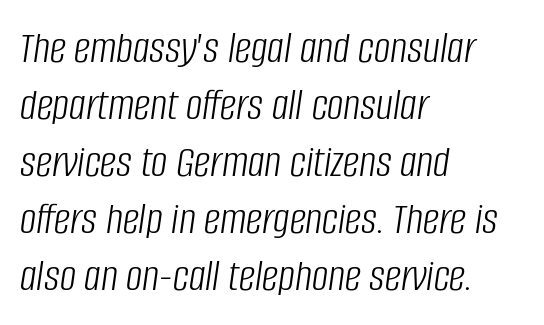
{"italic": "yes", "lean": "right", "slant_degrees": 8, "bold": "no", "weight": "light", "width": "condensed", "stroke_contrast": "low", "x_height": "large", "monospaced": "no", "underline": "no", "align": "left", "line_spacing_ratio": 1.24, "letter_spacing": "normal", "letter_spacing_em": 0.0, "glyph_px": 46}
